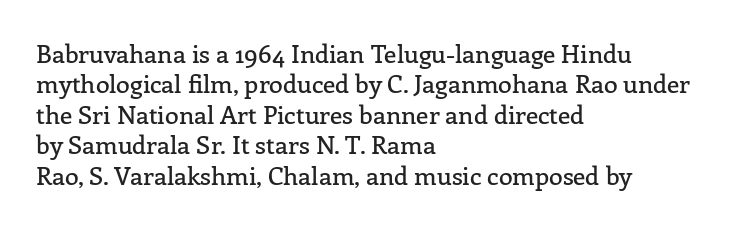
{"italic": "no", "underline": "no", "align": "left", "line_spacing_ratio": 1.22, "letter_spacing": "normal", "letter_spacing_em": 0.0, "glyph_px": 25}
